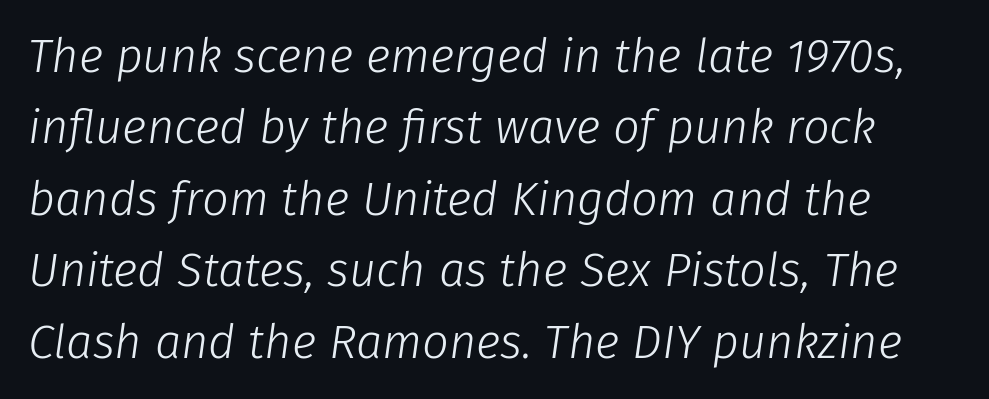
Q: Is the text bold? A: No.
Q: Is the text italic (slanted)? A: Yes, it leans right by about 8 degrees.
Q: Is the text underlined? A: No.
Q: Is the spacing between letters normal or unusually wide? A: Normal.
Q: Is the spacing between lines tight, normal or loose? A: Normal.
Q: Width (condensed, normal, or wide)? A: Normal.
Q: Stroke contrast? A: Low.
Q: x-height? A: Medium.
Q: Monospaced? A: No.
